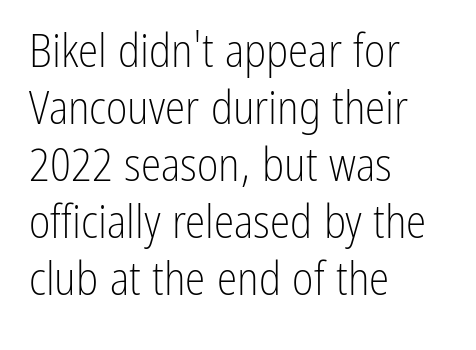
{"serif": "no", "italic": "no", "bold": "no", "weight": "light", "width": "condensed", "stroke_contrast": "low", "x_height": "medium", "monospaced": "no", "underline": "no", "align": "left", "line_spacing_ratio": 1.24, "letter_spacing": "normal", "letter_spacing_em": 0.0, "glyph_px": 46}
